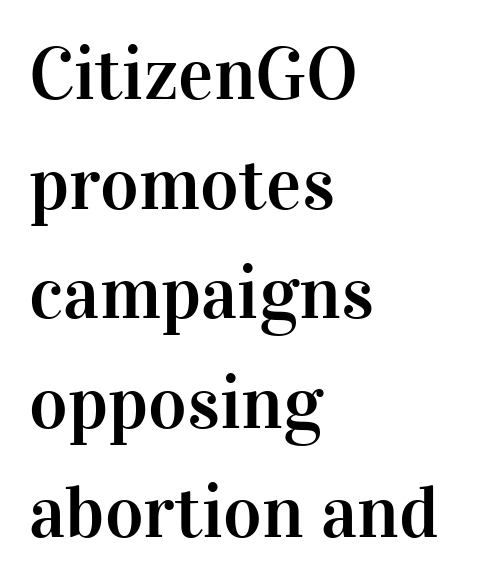
Q: Is the text italic (slanted)? A: No, it is upright.
Q: Is the typeface a serif or a sans-serif typeface? A: Serif.
Q: Is the text underlined? A: No.
Q: How is the paragraph aligned? A: Left-aligned.
Q: Is the spacing between letters normal or unusually wide? A: Normal.
Q: Is the spacing between lines tight, normal or loose? A: Normal.
Q: Width (condensed, normal, or wide)? A: Normal.
Q: Stroke contrast? A: High.
Q: x-height? A: Medium.
Q: Monospaced? A: No.
